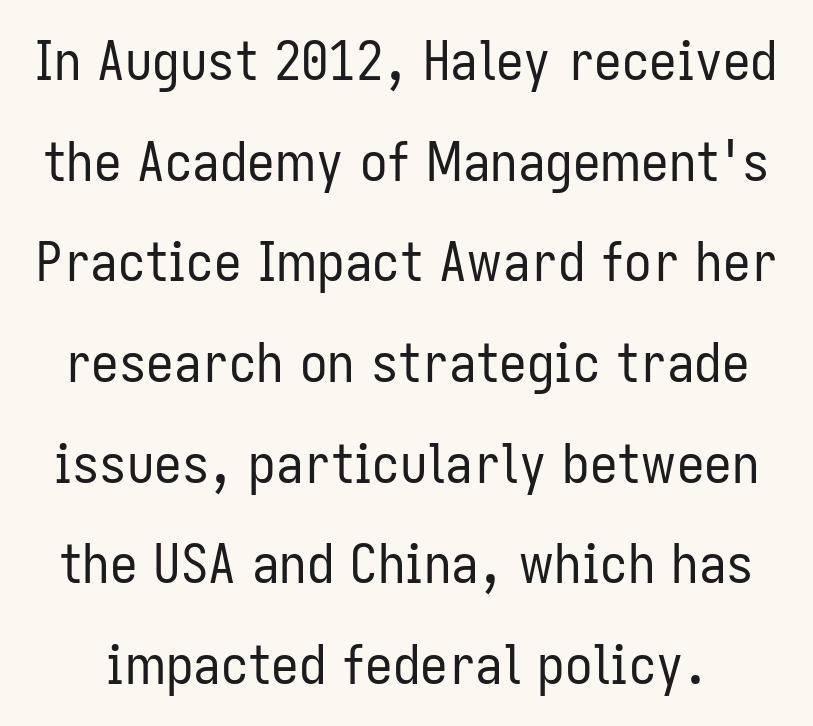
{"serif": "no", "italic": "no", "bold": "no", "weight": "regular", "width": "condensed", "stroke_contrast": "low", "x_height": "medium", "monospaced": "no", "underline": "no", "line_spacing_ratio": 1.83, "letter_spacing": "normal", "letter_spacing_em": 0.0, "glyph_px": 55}
